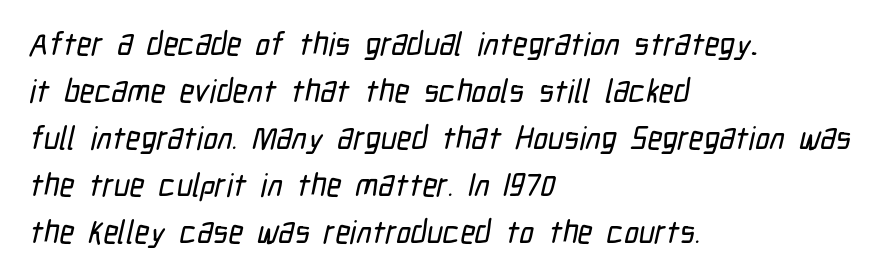
The image shows 32 px condensed sans-serif type; set left-aligned, normal line spacing (1.47x), normal letter spacing, not underlined; low stroke contrast and a medium x-height.
